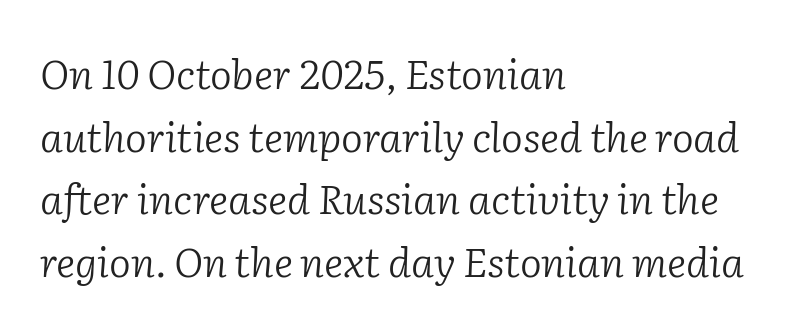
{"serif": "yes", "italic": "yes", "lean": "right", "slant_degrees": 2, "bold": "no", "weight": "light", "width": "normal", "stroke_contrast": "low", "x_height": "medium", "monospaced": "no", "underline": "no", "align": "left", "line_spacing": "normal", "line_spacing_ratio": 1.53, "letter_spacing": "normal", "letter_spacing_em": 0.0, "glyph_px": 41}
